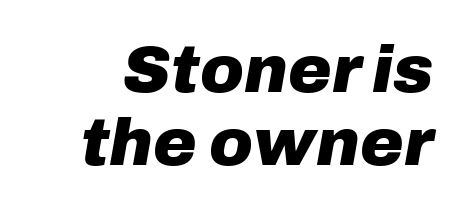
Does extra space separate the letters? No, they use regular spacing. Underline: absent. The passage shown is emphatically bold. The text carries the slant typical of an italic or oblique font.
